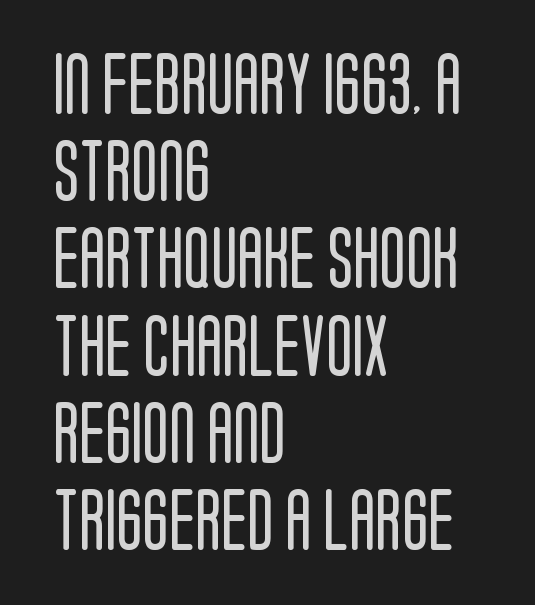
Q: Is the text bold? A: No.
Q: Is the text italic (slanted)? A: No, it is upright.
Q: Is the typeface a serif or a sans-serif typeface? A: Sans-serif.
Q: Is the text underlined? A: No.
Q: How is the paragraph aligned? A: Left-aligned.
Q: Is the spacing between letters normal or unusually wide? A: Normal.
Q: Is the spacing between lines tight, normal or loose? A: Normal.
Q: Width (condensed, normal, or wide)? A: Condensed.
Q: Stroke contrast? A: Low.
Q: x-height? A: Large.
Q: Monospaced? A: No.
